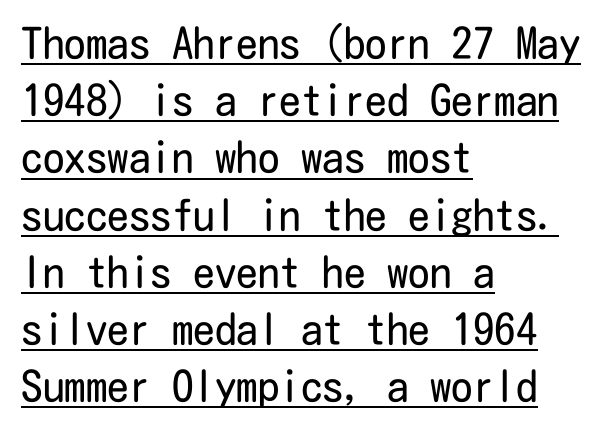
Q: Is the text bold? A: No.
Q: Is the text italic (slanted)? A: No, it is upright.
Q: Is the typeface a serif or a sans-serif typeface? A: Sans-serif.
Q: Is the text underlined? A: Yes.
Q: How is the paragraph aligned? A: Left-aligned.
Q: Is the spacing between letters normal or unusually wide? A: Normal.
Q: Is the spacing between lines tight, normal or loose? A: Normal.
Q: Width (condensed, normal, or wide)? A: Condensed.
Q: Stroke contrast? A: Low.
Q: x-height? A: Medium.
